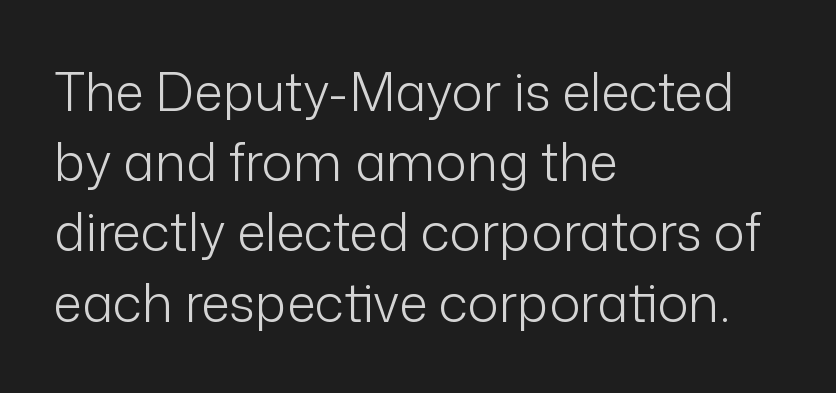
The image shows 52 px light sans-serif type, upright; set left-aligned, normal line spacing (1.35x), normal letter spacing, not underlined; low stroke contrast and a medium x-height.
